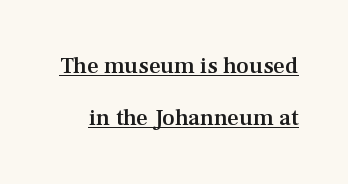
Underlined type. Notice the wide empty band between every row — that's loose leading. Posture: vertical. These lines carry some extra weight — a demibold, not a full bold. The letters sit at their default tracking, neither squeezed nor spread.
